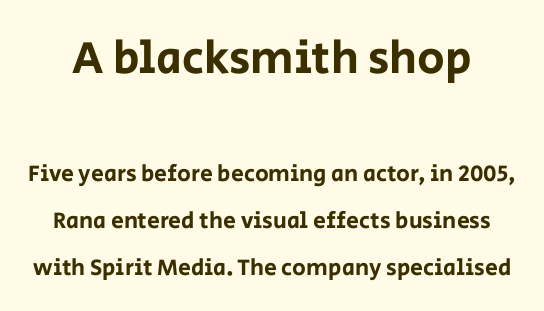
The letters stand straight up with perfectly vertical stems. The lines are spread far apart with generous leading. Bigger letters appear in the top chunk; the bottom chunk is reduced. The area under the type is left untouched. In terms of letterspacing, this is plain default setting.
